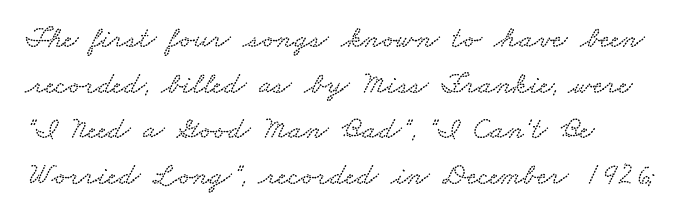
{"width": "wide", "stroke_contrast": "low", "x_height": "small", "monospaced": "no", "underline": "no", "align": "left", "line_spacing": "normal", "line_spacing_ratio": 1.47, "letter_spacing": "normal", "letter_spacing_em": 0.0, "glyph_px": 31}
